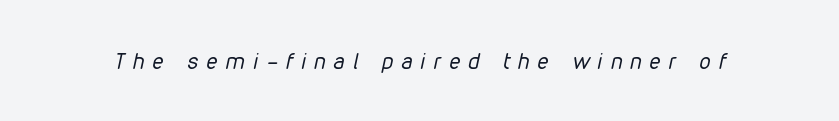
Q: Is the text bold? A: No.
Q: Is the text italic (slanted)? A: Yes, it leans right by about 12 degrees.
Q: Is the text underlined? A: No.
Q: Is the spacing between letters normal or unusually wide? A: Unusually wide.
